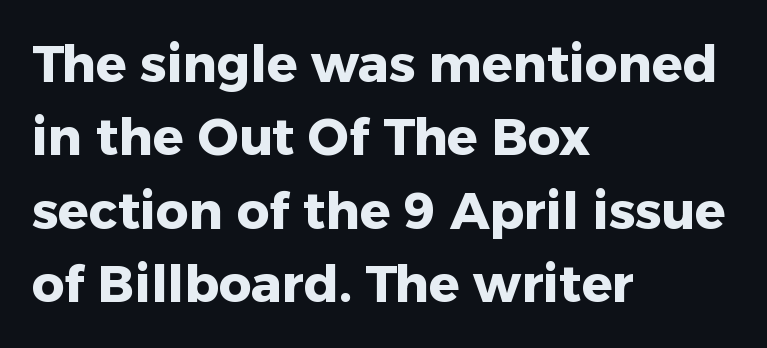
{"serif": "no", "italic": "no", "bold": "yes", "weight": "heavy", "width": "normal", "stroke_contrast": "low", "x_height": "medium", "monospaced": "no", "underline": "no", "align": "left", "line_spacing": "normal", "line_spacing_ratio": 1.44, "letter_spacing": "normal", "letter_spacing_em": 0.0, "glyph_px": 51}
